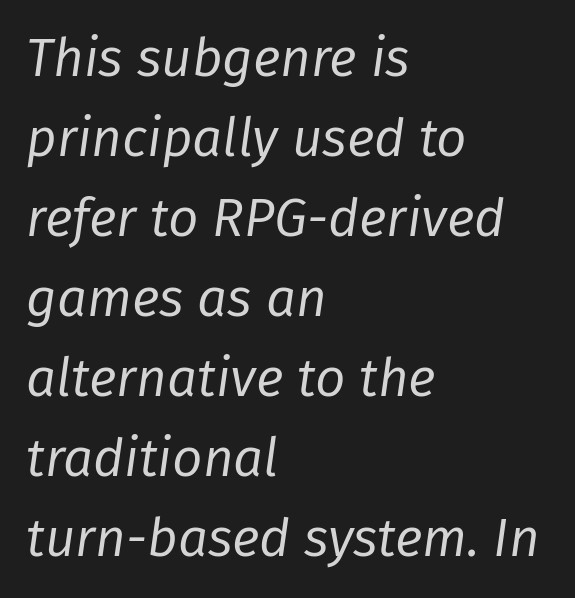
{"italic": "yes", "lean": "right", "slant_degrees": 8, "bold": "no", "weight": "regular", "width": "normal", "stroke_contrast": "low", "x_height": "medium", "monospaced": "no", "underline": "no", "align": "left", "line_spacing": "normal", "line_spacing_ratio": 1.51, "letter_spacing": "normal", "letter_spacing_em": 0.0, "glyph_px": 53}
